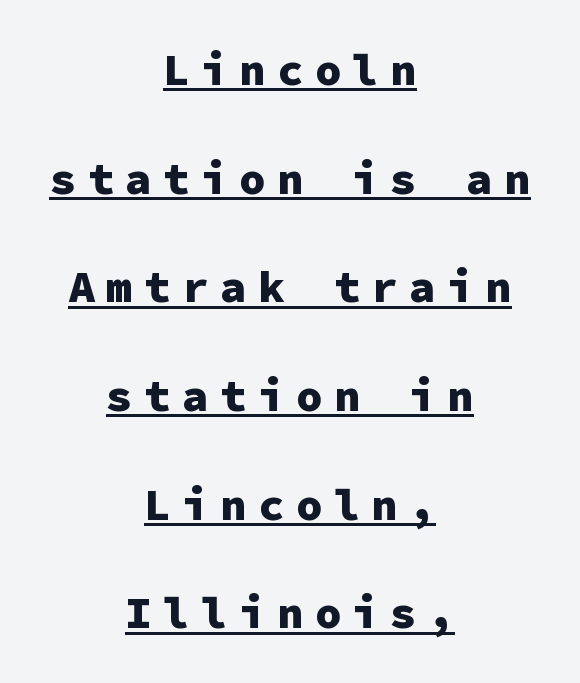
{"serif": "no", "italic": "no", "bold": "yes", "weight": "heavy", "width": "normal", "stroke_contrast": "low", "x_height": "medium", "monospaced": "yes", "underline": "yes", "align": "center", "line_spacing": "loose", "line_spacing_ratio": 2.47, "letter_spacing": "wide", "letter_spacing_em": 0.26, "glyph_px": 44}
